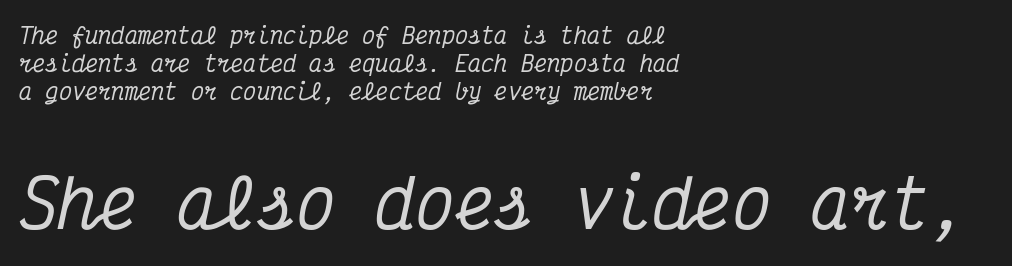
The image shows 66 px condensed serif type, italic (leaning right), monospaced; set left-aligned, normal line spacing (1.28x), normal letter spacing, not underlined; the second (bottom) block is 3.0x larger; medium stroke contrast and a medium x-height.
